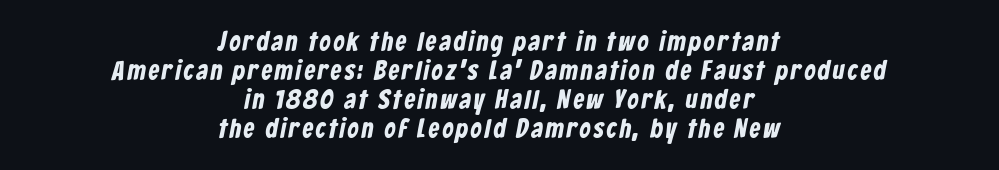
The image shows 27 px text type; set centered, tight line spacing (1.07x), not underlined.
